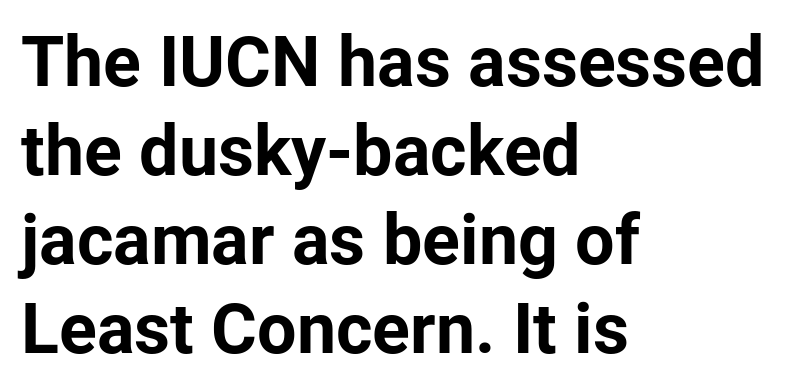
{"serif": "no", "italic": "no", "bold": "yes", "weight": "bold", "width": "normal", "stroke_contrast": "low", "x_height": "medium", "monospaced": "no", "underline": "no", "align": "left", "line_spacing": "normal", "line_spacing_ratio": 1.27, "letter_spacing": "normal", "letter_spacing_em": 0.0, "glyph_px": 70}
